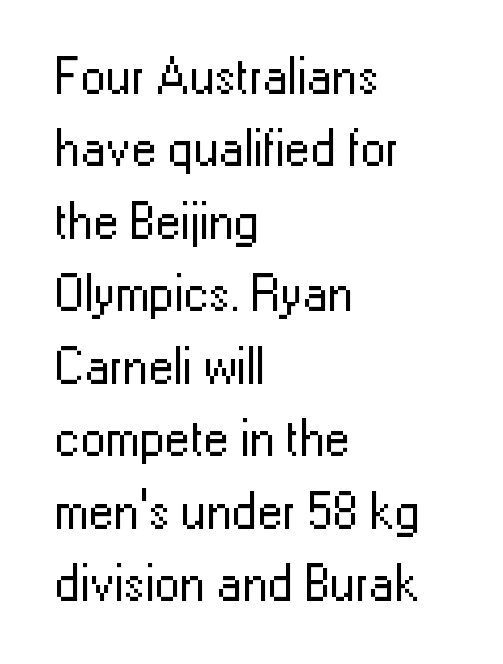
{"serif": "no", "italic": "no", "bold": "no", "weight": "regular", "width": "normal", "stroke_contrast": "low", "x_height": "medium", "monospaced": "no", "underline": "no", "align": "left", "line_spacing": "normal", "line_spacing_ratio": 1.42, "letter_spacing": "normal", "letter_spacing_em": 0.0, "glyph_px": 51}
